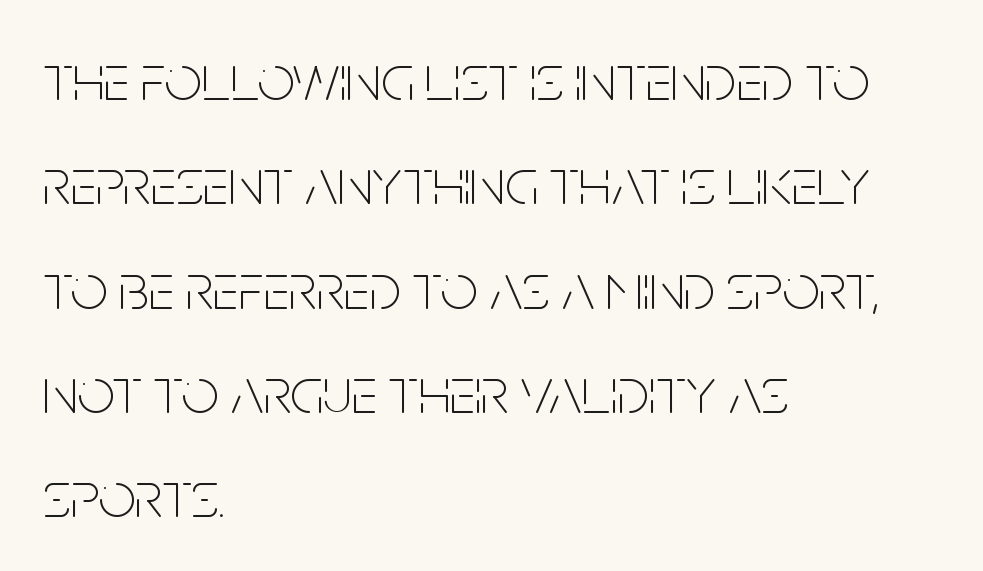
Q: Is the text bold? A: No.
Q: Is the text italic (slanted)? A: No, it is upright.
Q: Is the typeface a serif or a sans-serif typeface? A: Sans-serif.
Q: Is the text underlined? A: No.
Q: How is the paragraph aligned? A: Left-aligned.
Q: Is the spacing between letters normal or unusually wide? A: Normal.
Q: Is the spacing between lines tight, normal or loose? A: Normal.
Q: Width (condensed, normal, or wide)? A: Condensed.
Q: Stroke contrast? A: Low.
Q: x-height? A: Large.
Q: Monospaced? A: No.
